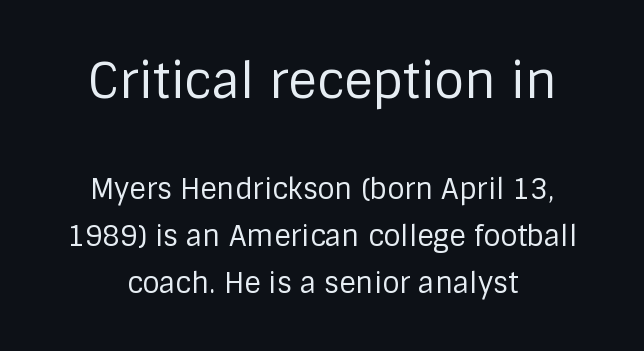
{"serif": "no", "italic": "no", "bold": "no", "weight": "regular", "width": "normal", "stroke_contrast": "low", "x_height": "large", "monospaced": "no", "underline": "no", "line_spacing": "normal", "line_spacing_ratio": 1.68, "letter_spacing": "normal", "letter_spacing_em": 0.0, "larger_block": "first", "size_ratio": 1.75, "glyph_px": 49}
